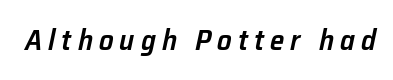
Loose tracking; the words dissolve into strings of separated letters. The letters are slanted; this is an italic face. The letters are semibold — heavier than regular but short of a full bold. The baseline area is clear. Each letter keeps its own natural width here, so spacing adapts to shape.
